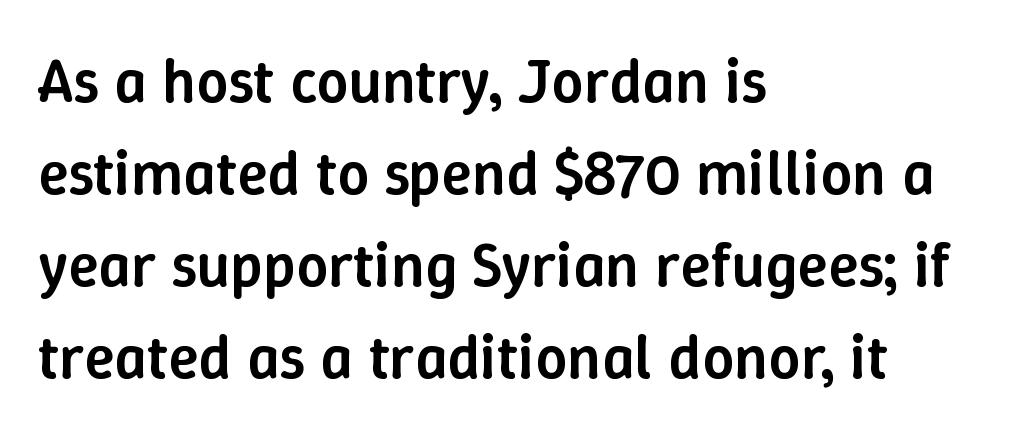
{"italic": "no", "bold": "semi", "weight": "semibold", "width": "normal", "stroke_contrast": "low", "x_height": "medium", "monospaced": "no", "underline": "no", "align": "left", "line_spacing": "normal", "line_spacing_ratio": 1.46, "letter_spacing": "normal", "letter_spacing_em": 0.0, "glyph_px": 63}
